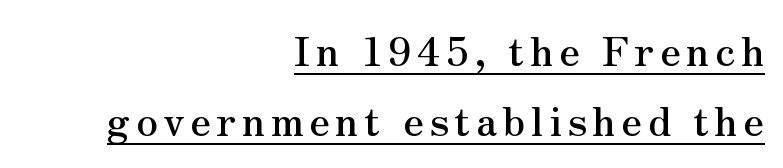
Q: Is the text italic (slanted)? A: No, it is upright.
Q: Is the typeface a serif or a sans-serif typeface? A: Serif.
Q: Is the text underlined? A: Yes.
Q: How is the paragraph aligned? A: Right-aligned.
Q: Width (condensed, normal, or wide)? A: Normal.
Q: Stroke contrast? A: Medium.
Q: x-height? A: Small.
Q: Monospaced? A: No.
